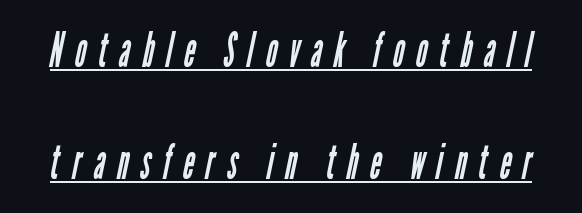
{"serif": "no", "bold": "no", "weight": "regular", "width": "condensed", "stroke_contrast": "low", "x_height": "medium", "monospaced": "no", "underline": "yes", "line_spacing": "loose", "line_spacing_ratio": 2.33, "letter_spacing": "wide", "letter_spacing_em": 0.25, "glyph_px": 48}
